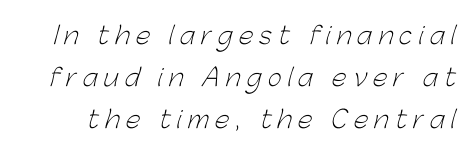
The image shows 24 px text type; set line spacing 1.76x, unusually wide letter spacing (+0.26 em), not underlined.
